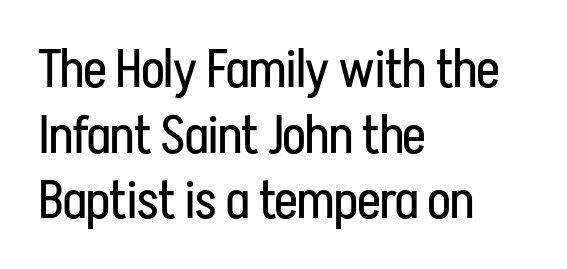
The image shows 53 px regular-weight, condensed sans-serif type, upright; set left-aligned, line spacing 1.24x, normal letter spacing, not underlined; low stroke contrast and a medium x-height.
